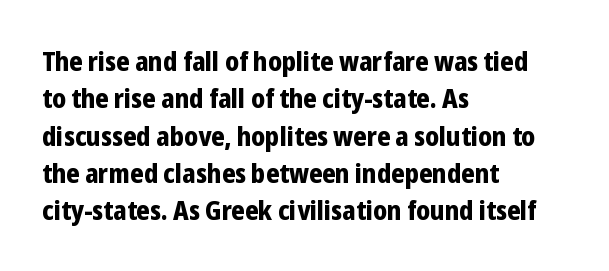
Q: Is the text bold? A: Yes.
Q: Is the text italic (slanted)? A: No, it is upright.
Q: Is the text underlined? A: No.
Q: How is the paragraph aligned? A: Left-aligned.
Q: Is the spacing between letters normal or unusually wide? A: Normal.
Q: Is the spacing between lines tight, normal or loose? A: Normal.
